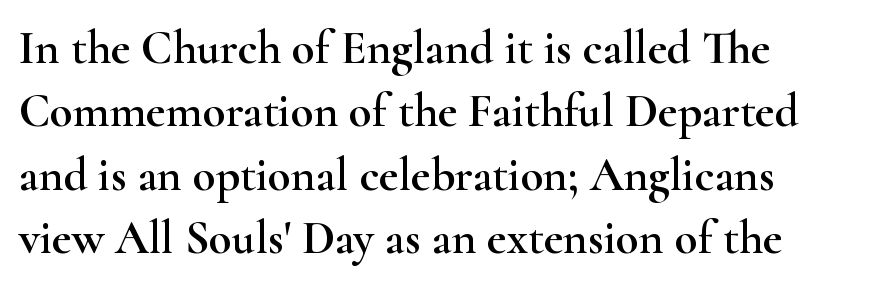
Q: Is the text italic (slanted)? A: No, it is upright.
Q: Is the typeface a serif or a sans-serif typeface? A: Serif.
Q: Is the text underlined? A: No.
Q: How is the paragraph aligned? A: Left-aligned.
Q: Is the spacing between letters normal or unusually wide? A: Normal.
Q: Is the spacing between lines tight, normal or loose? A: Normal.
Q: Width (condensed, normal, or wide)? A: Wide.
Q: Stroke contrast? A: High.
Q: x-height? A: Small.
Q: Monospaced? A: No.
